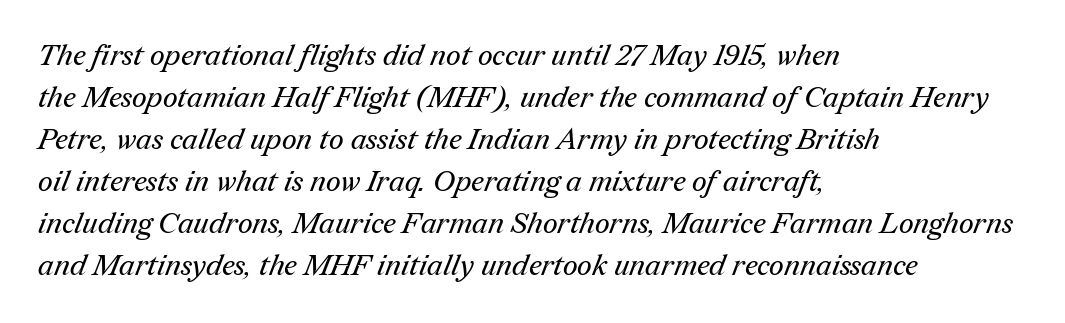
The image shows 29 px regular-weight serif type; set left-aligned, normal line spacing (1.45x), normal letter spacing, not underlined; medium stroke contrast and a medium x-height.
